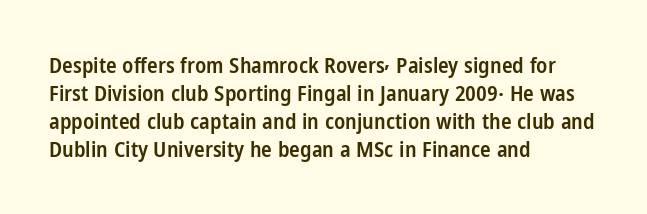
Q: Is the text bold? A: Semi-bold.
Q: Is the text italic (slanted)? A: No, it is upright.
Q: Is the text underlined? A: No.
Q: How is the paragraph aligned? A: Left-aligned.
Q: Is the spacing between letters normal or unusually wide? A: Normal.
Q: Is the spacing between lines tight, normal or loose? A: Normal.
